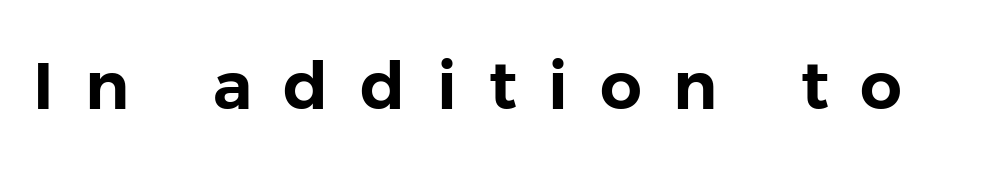
Style check: upright. The letters carry no serifs — their stems end cleanly without finishing strokes. Any mark beneath the type? The region is blank. Between one letter and the next there's a generous, obvious gap.
